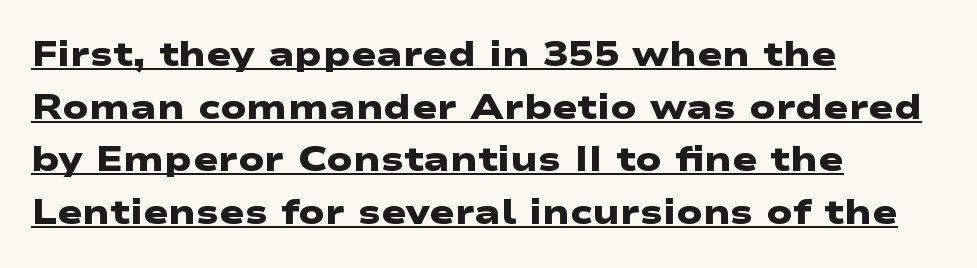
Like a heading marked for emphasis, these lines bear an underscore. In terms of letterform style, serifs are entirely absent. A dark, heavy texture on the line: the type is bold. The setting favours the left margin, as ordinary paragraphs usually do.
